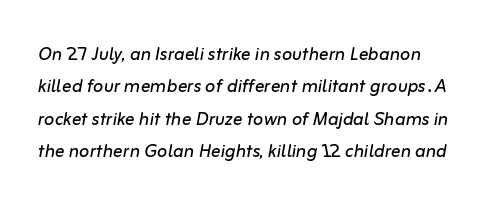
These lines are set flush left with a ragged right edge. Quick note: italic. The strip under each line holds only bare page. Line spacing here is normal. Default kerning and tracking; the words read as compact shapes.
